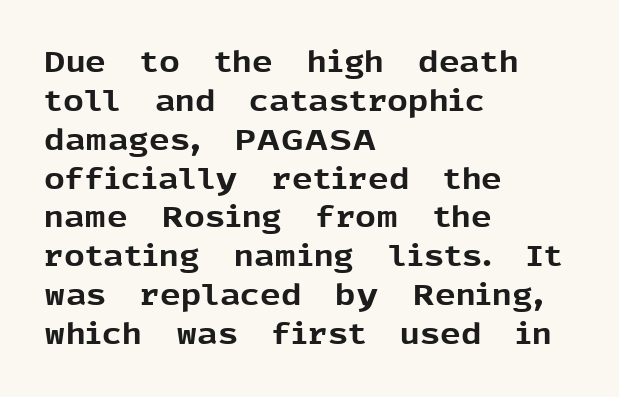
The image shows 29 px bold sans-serif type, upright; set left-aligned, normal line spacing (1.34x), normal letter spacing, not underlined; a medium x-height.
